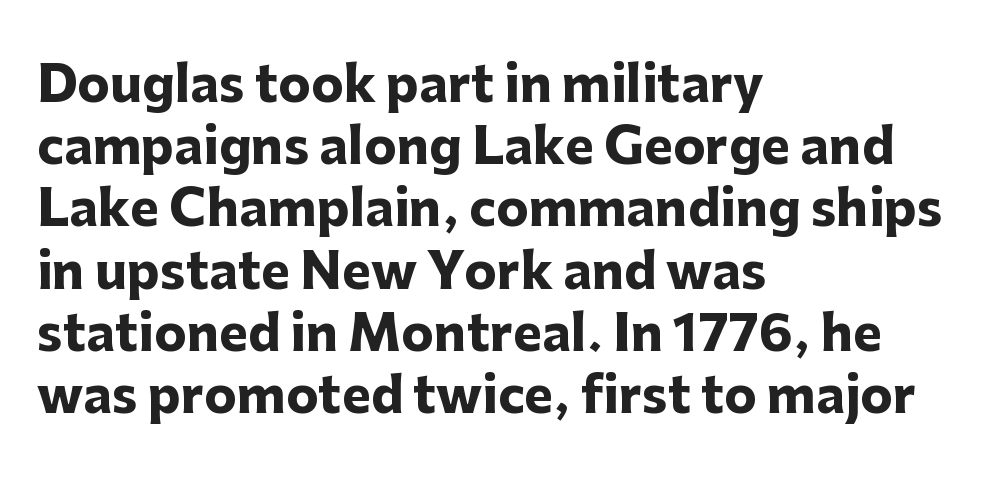
Ascenders rise straight up at ninety degrees. Serifs: no, the terminals of the letterforms are clean. Strong, thick strokes mark this as bold type. Layout note: lines flush left. This sample keeps an unexceptional amount of space between lines.
